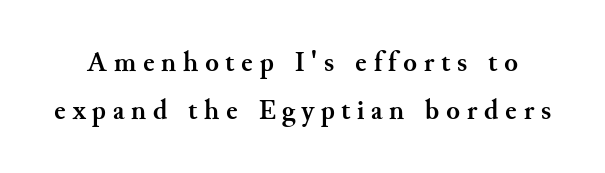
The image shows 28 px semibold serif type, upright; set line spacing 1.71x, unusually wide letter spacing (+0.24 em), not underlined; medium stroke contrast and a small x-height.
